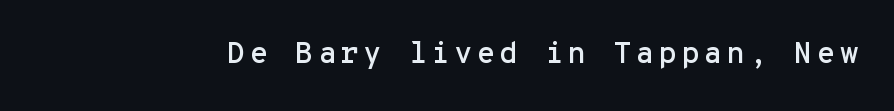
Q: Is the text italic (slanted)? A: No, it is upright.
Q: Is the typeface a serif or a sans-serif typeface? A: Sans-serif.
Q: Is the text underlined? A: No.
Q: Width (condensed, normal, or wide)? A: Normal.
Q: Stroke contrast? A: Low.
Q: x-height? A: Medium.
Q: Monospaced? A: Yes.
